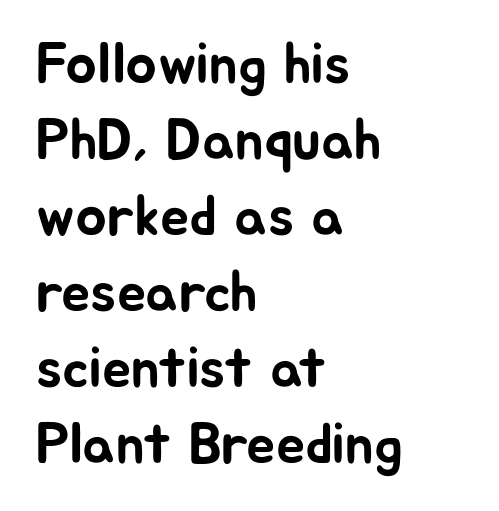
The image shows 58 px sans-serif type, upright; set left-aligned, normal line spacing (1.31x), normal letter spacing, not underlined; low stroke contrast and a medium x-height.
